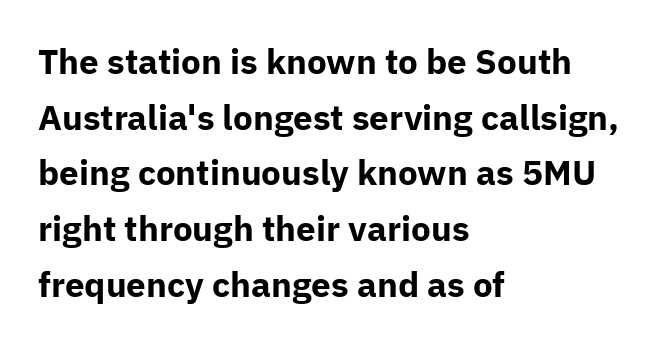
Q: Is the text bold? A: Yes.
Q: Is the text italic (slanted)? A: No, it is upright.
Q: Is the typeface a serif or a sans-serif typeface? A: Sans-serif.
Q: Is the text underlined? A: No.
Q: How is the paragraph aligned? A: Left-aligned.
Q: Is the spacing between letters normal or unusually wide? A: Normal.
Q: Is the spacing between lines tight, normal or loose? A: Normal.
Q: Width (condensed, normal, or wide)? A: Normal.
Q: Stroke contrast? A: Low.
Q: x-height? A: Medium.
Q: Monospaced? A: No.
